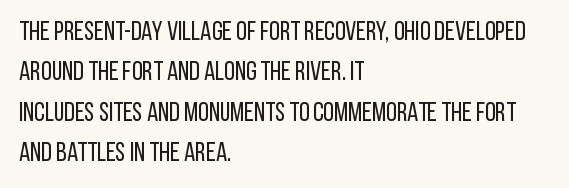
The passage shown stacks its lines at a standard gap. Students, note that the glyphs here touch the page at normal intervals. This reads as an unemphasized weight, regular at the heaviest. Typeset ragged right — the left edge is the straight one. No italicization has been applied; the sample stays upright.
